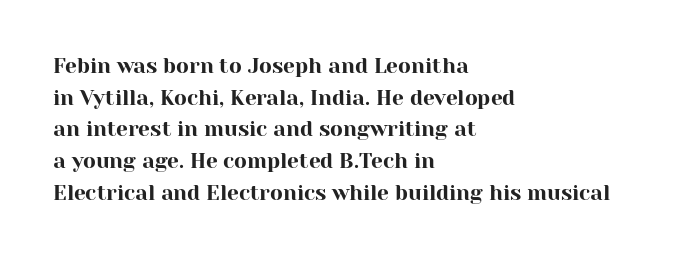
Has an underline been added? It has not. Do the letters lean? They stand straight. Notice how descenders clear the ascenders below comfortably — that's standard leading. The line texture is even and compact thanks to regular tracking.
